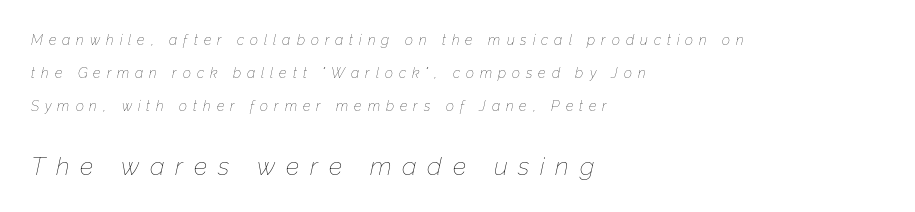
Q: Is the text bold? A: No.
Q: Is the text italic (slanted)? A: Yes, it leans right by about 12 degrees.
Q: Is the text underlined? A: No.
Q: How is the paragraph aligned? A: Left-aligned.
Q: Is the spacing between letters normal or unusually wide? A: Unusually wide.
Q: Is the spacing between lines tight, normal or loose? A: Loose.
Q: Which block of text is set in a larger size, the first (top) or the second (bottom)? A: The second (bottom) one.
